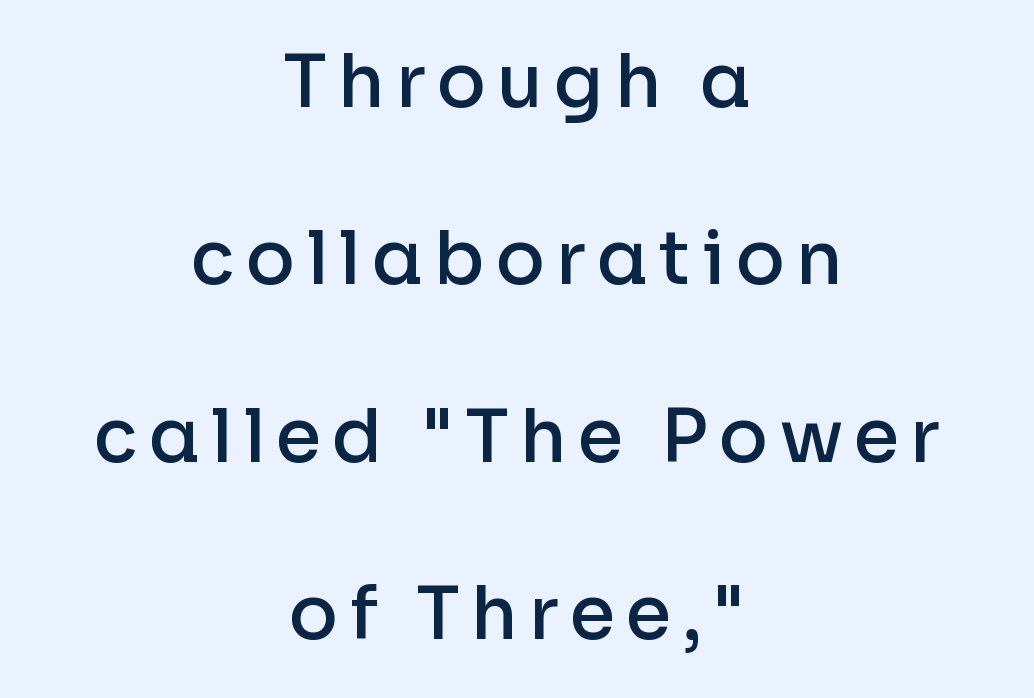
The font is running at a semibold setting, under full bold. Descenders hang freely into open space. One glance says open: line gaps are wider than usual. Upright lettering throughout. Every row of glyphs is offset so its center matches the block's center. Is this a fixed-width face? No — the glyphs have proportional, varying widths.
